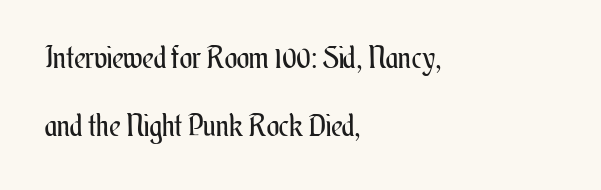
{"italic": "no", "bold": "no", "weight": "regular", "width": "condensed", "stroke_contrast": "medium", "x_height": "small", "monospaced": "no", "underline": "no", "align": "left", "line_spacing": "loose", "line_spacing_ratio": 2.27, "letter_spacing": "normal", "letter_spacing_em": 0.0, "glyph_px": 30}
